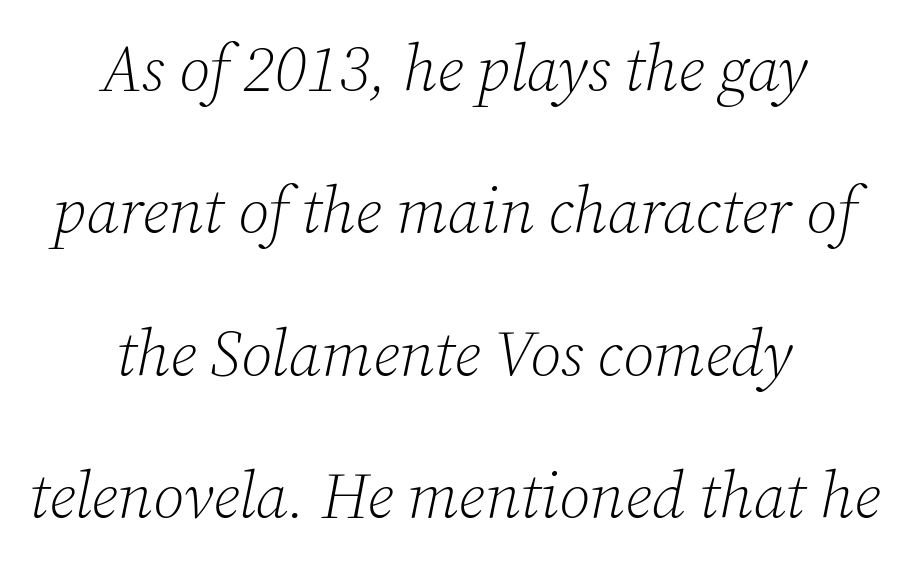
{"serif": "yes", "italic": "yes", "lean": "right", "slant_degrees": 12, "bold": "no", "weight": "light", "width": "normal", "stroke_contrast": "low", "x_height": "medium", "monospaced": "no", "underline": "no", "align": "center", "line_spacing": "loose", "line_spacing_ratio": 2.19, "letter_spacing": "normal", "letter_spacing_em": 0.0, "glyph_px": 65}
